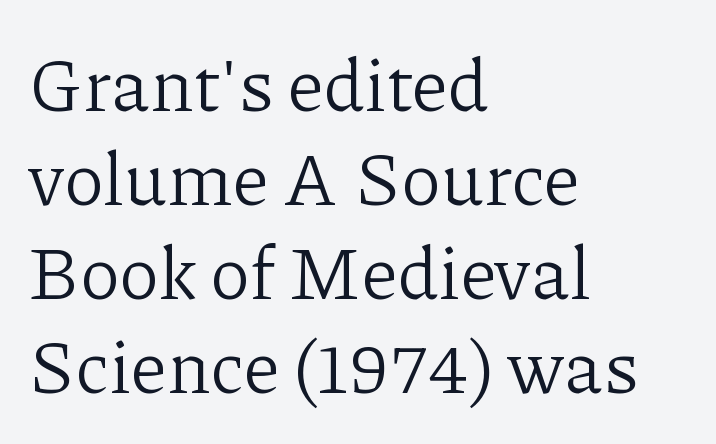
A serif font was chosen for this passage. Think of a printed novel: that variable character pitch is what you see here. The letterforms sit at book weight or below. The rendering keeps characters at their native spacing. This rendering uses left alignment, leaving the right contour irregular.
